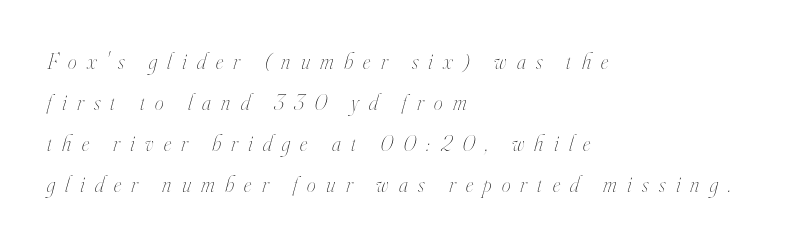
Q: Is the text bold? A: No.
Q: Is the text italic (slanted)? A: Yes, it leans right by about 16 degrees.
Q: Is the text underlined? A: No.
Q: How is the paragraph aligned? A: Left-aligned.
Q: Is the spacing between letters normal or unusually wide? A: Unusually wide.
